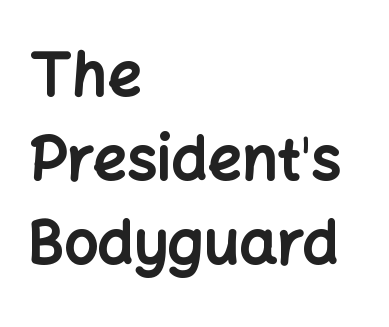
{"serif": "no", "italic": "no", "bold": "yes", "weight": "bold", "width": "normal", "stroke_contrast": "low", "x_height": "medium", "monospaced": "no", "underline": "no", "align": "left", "line_spacing": "normal", "line_spacing_ratio": 1.4, "letter_spacing": "normal", "letter_spacing_em": 0.0, "glyph_px": 60}
